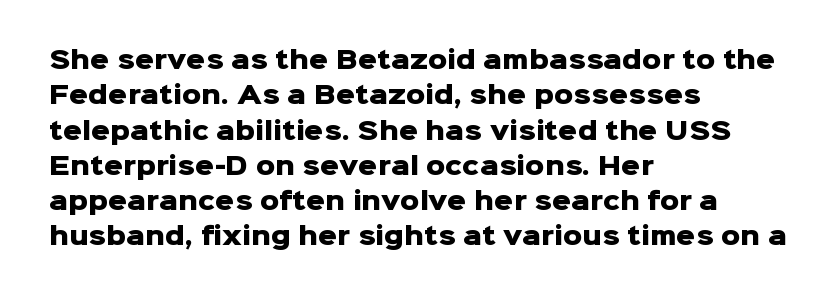
Q: Is the text bold? A: Yes.
Q: Is the text italic (slanted)? A: No, it is upright.
Q: Is the text underlined? A: No.
Q: How is the paragraph aligned? A: Left-aligned.
Q: Is the spacing between letters normal or unusually wide? A: Normal.
Q: Is the spacing between lines tight, normal or loose? A: Normal.
